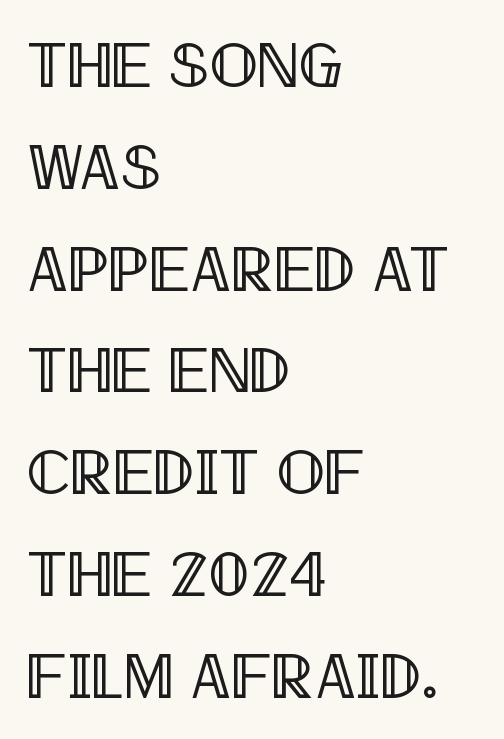
{"italic": "no", "width": "condensed", "x_height": "large", "monospaced": "no", "underline": "no", "align": "left", "line_spacing": "normal", "line_spacing_ratio": 1.59, "letter_spacing": "normal", "letter_spacing_em": 0.0, "glyph_px": 64}
